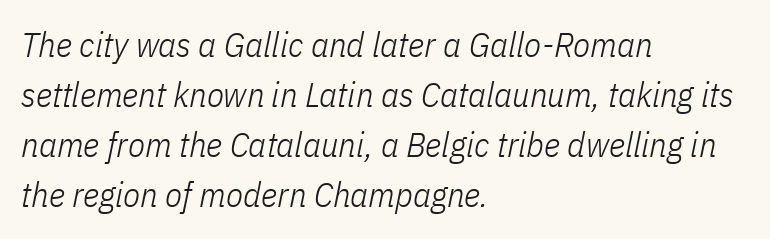
The image shows 35 px light, condensed type, italic (leaning right); set left-aligned, normal line spacing (1.43x), normal letter spacing, not underlined; low stroke contrast and a medium x-height.
